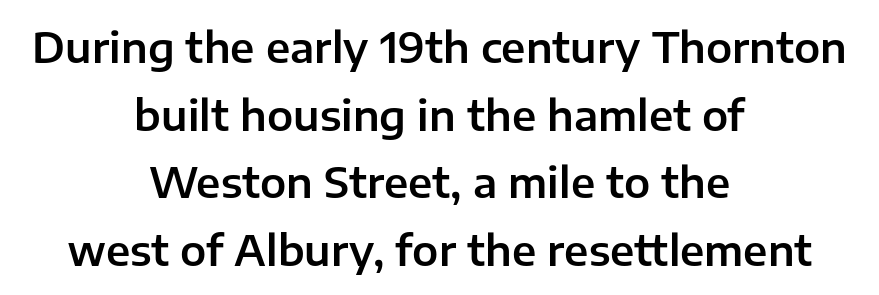
{"serif": "no", "italic": "no", "width": "normal", "stroke_contrast": "low", "x_height": "medium", "monospaced": "no", "underline": "no", "align": "center", "line_spacing": "normal", "line_spacing_ratio": 1.61, "letter_spacing": "normal", "letter_spacing_em": 0.0, "glyph_px": 42}
